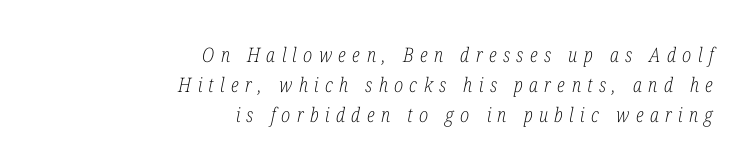
Q: Is the text bold? A: No.
Q: Is the text italic (slanted)? A: Yes, it leans right by about 12 degrees.
Q: Is the text underlined? A: No.
Q: How is the paragraph aligned? A: Right-aligned.
Q: Is the spacing between letters normal or unusually wide? A: Unusually wide.
Q: Is the spacing between lines tight, normal or loose? A: Normal.
